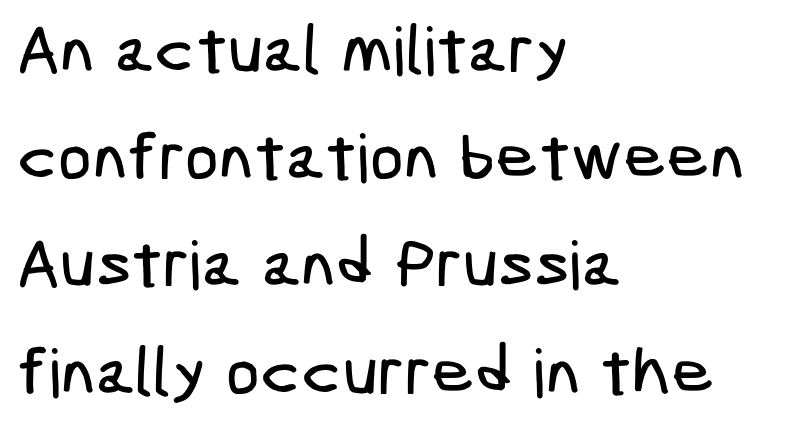
The image shows 67 px condensed sans-serif type; set left-aligned, normal line spacing (1.6x), normal letter spacing, not underlined; low stroke contrast and a medium x-height.
